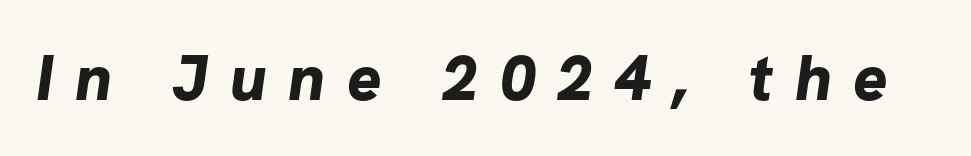
{"serif": "no", "bold": "yes", "weight": "bold", "width": "normal", "stroke_contrast": "low", "x_height": "medium", "monospaced": "no", "underline": "no", "letter_spacing": "wide", "letter_spacing_em": 0.34, "glyph_px": 64}
